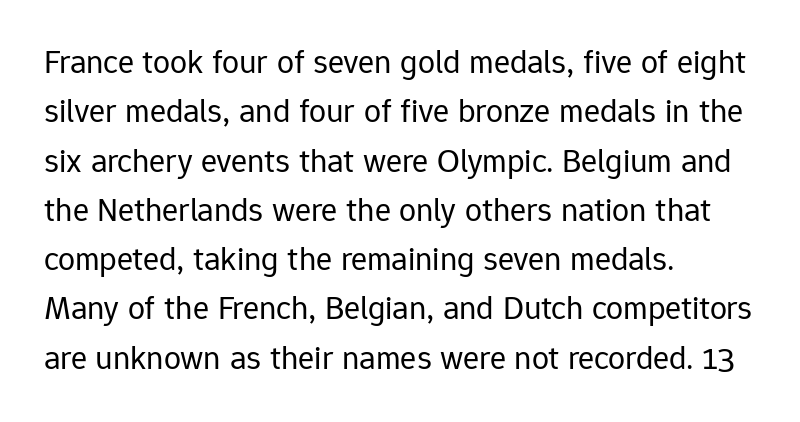
The image shows 34 px regular-weight sans-serif type, upright; set left-aligned, normal line spacing (1.45x), normal letter spacing, not underlined; low stroke contrast and a medium x-height.
